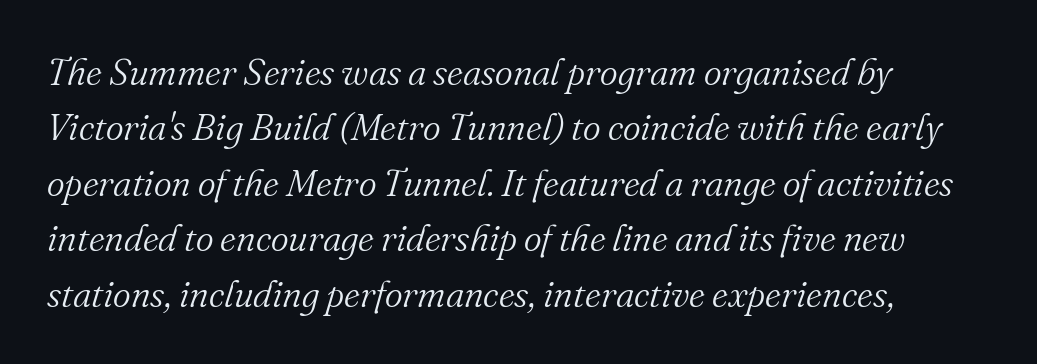
This sample has the flowing, uneven cadence of proportional lettering. This sample uses an oblique cut, with every glyph tilted off the vertical. The weight would be labelled regular, book, light, or lighter still. Alignment: flush left. Is there much room between lines? A standard amount, neither cramped nor airy.
